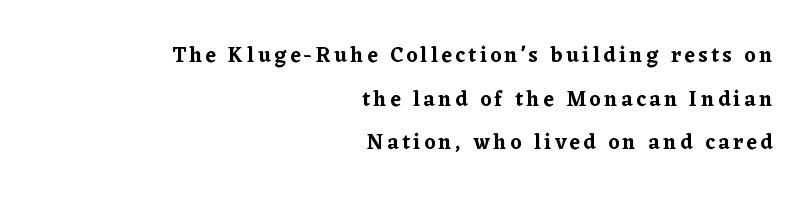
Check the space under the baseline: it is left empty. A typesetter would call this leading open, well beyond the default. Does the lettering tilt? It doesn't — this is upright. The compositor pushed each line to the right boundary.
